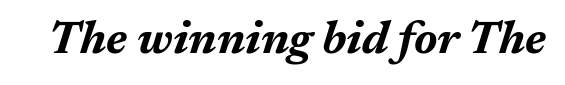
Q: Is the text bold? A: Yes.
Q: Is the text italic (slanted)? A: Yes, it leans right by about 17 degrees.
Q: Is the text underlined? A: No.
Q: Is the spacing between letters normal or unusually wide? A: Normal.
Q: Width (condensed, normal, or wide)? A: Normal.
Q: Stroke contrast? A: Medium.
Q: x-height? A: Medium.
Q: Monospaced? A: No.
